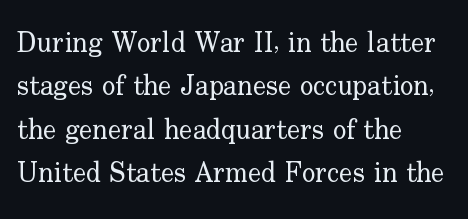
The image shows 28 px regular-weight serif type, upright; set left-aligned, normal line spacing (1.55x), normal letter spacing, not underlined; low stroke contrast and a small x-height.
